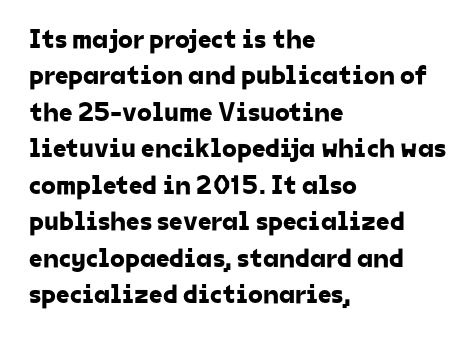
{"underline": "no", "align": "left", "line_spacing": "normal", "line_spacing_ratio": 1.35, "letter_spacing": "normal", "letter_spacing_em": 0.0, "glyph_px": 27}
